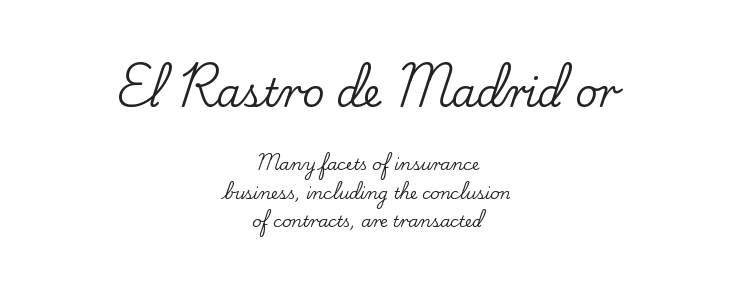
The compositor balanced each line on the midline. Two sizes are in play, and the larger belongs to the first block. Character widths vary here, with narrow letters taking less room than wide ones.
